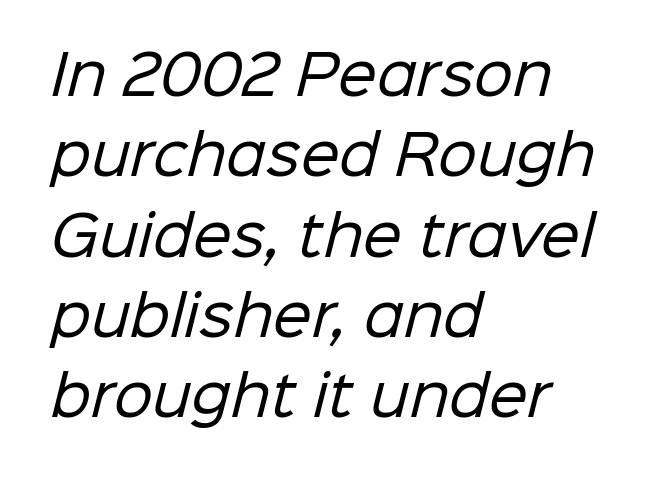
Q: Is the text bold? A: No.
Q: Is the typeface a serif or a sans-serif typeface? A: Sans-serif.
Q: Is the text underlined? A: No.
Q: How is the paragraph aligned? A: Left-aligned.
Q: Is the spacing between letters normal or unusually wide? A: Normal.
Q: Is the spacing between lines tight, normal or loose? A: Normal.
Q: Width (condensed, normal, or wide)? A: Normal.
Q: Stroke contrast? A: Low.
Q: x-height? A: Medium.
Q: Monospaced? A: No.
